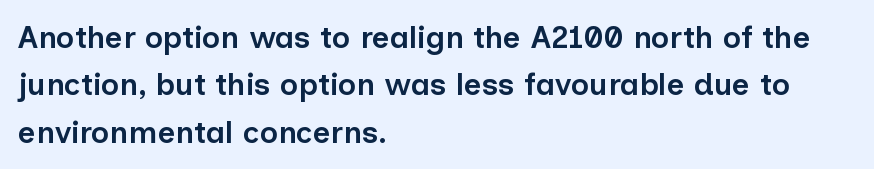
The image shows 31 px semibold sans-serif type, upright; set left-aligned, normal line spacing (1.53x), normal letter spacing, not underlined; low stroke contrast and a medium x-height.
